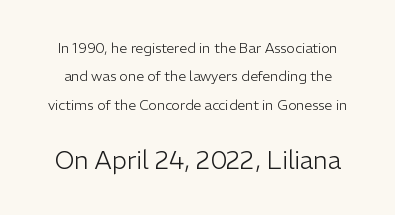
The image shows 25 px text type, upright; set loose line spacing (2.02x), normal letter spacing, not underlined; the second (bottom) block is 1.79x larger.
